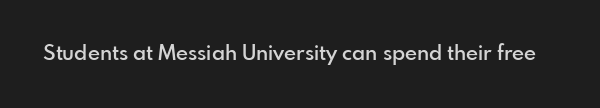
Q: Is the text bold? A: Semi-bold.
Q: Is the text italic (slanted)? A: No, it is upright.
Q: Is the text underlined? A: No.
Q: Is the spacing between letters normal or unusually wide? A: Normal.
